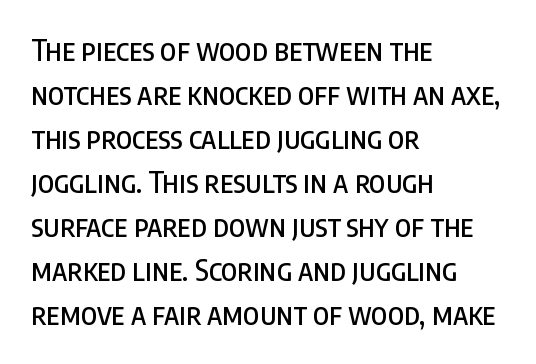
The image shows 29 px condensed sans-serif type, upright; set left-aligned, normal line spacing (1.52x), normal letter spacing, not underlined; low stroke contrast and a large x-height.
